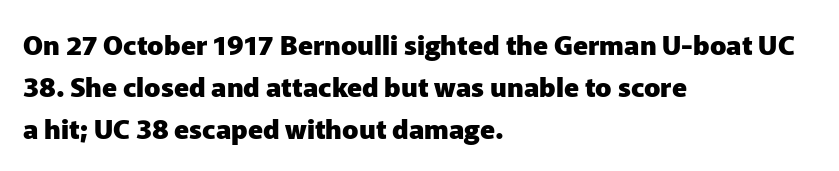
{"italic": "no", "bold": "yes", "underline": "no", "align": "left", "line_spacing": "normal", "line_spacing_ratio": 1.56, "letter_spacing": "normal", "letter_spacing_em": 0.0, "glyph_px": 27}
